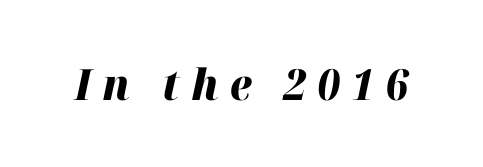
{"italic": "yes", "lean": "right", "slant_degrees": 12, "bold": "yes", "weight": "heavy", "width": "normal", "stroke_contrast": "high", "x_height": "medium", "monospaced": "no", "underline": "no", "letter_spacing": "wide", "letter_spacing_em": 0.26, "glyph_px": 43}
